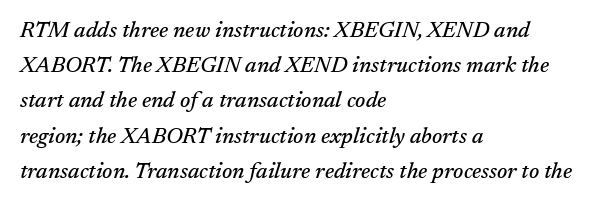
The image shows 22 px text type, italic (leaning right); set left-aligned, normal line spacing (1.6x), normal letter spacing, not underlined.
